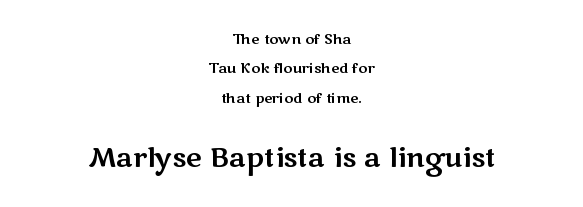
Q: Is the text italic (slanted)? A: No, it is upright.
Q: Is the text underlined? A: No.
Q: How is the paragraph aligned? A: Centered.
Q: Is the spacing between letters normal or unusually wide? A: Normal.
Q: Is the spacing between lines tight, normal or loose? A: Loose.
Q: Which block of text is set in a larger size, the first (top) or the second (bottom)? A: The second (bottom) one.
